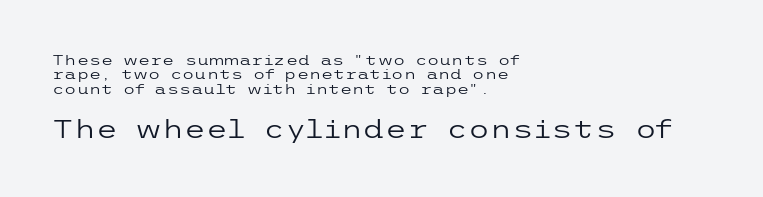
Q: Is the text bold? A: No.
Q: Is the text italic (slanted)? A: No, it is upright.
Q: Is the text underlined? A: No.
Q: How is the paragraph aligned? A: Left-aligned.
Q: Is the spacing between letters normal or unusually wide? A: Normal.
Q: Is the spacing between lines tight, normal or loose? A: Tight.
Q: Which block of text is set in a larger size, the first (top) or the second (bottom)? A: The second (bottom) one.
